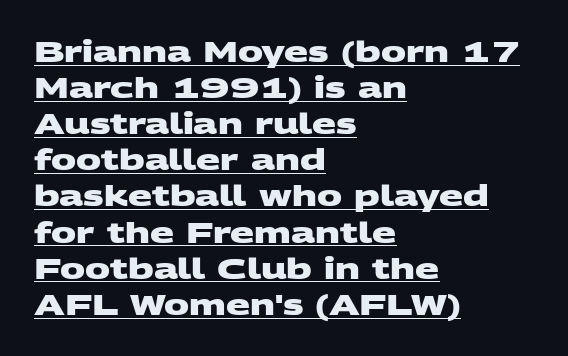
Q: Is the text bold? A: Yes.
Q: Is the typeface a serif or a sans-serif typeface? A: Sans-serif.
Q: Is the text underlined? A: Yes.
Q: How is the paragraph aligned? A: Left-aligned.
Q: Is the spacing between letters normal or unusually wide? A: Normal.
Q: Is the spacing between lines tight, normal or loose? A: Normal.
Q: Width (condensed, normal, or wide)? A: Wide.
Q: Stroke contrast? A: Medium.
Q: x-height? A: Large.
Q: Monospaced? A: No.
